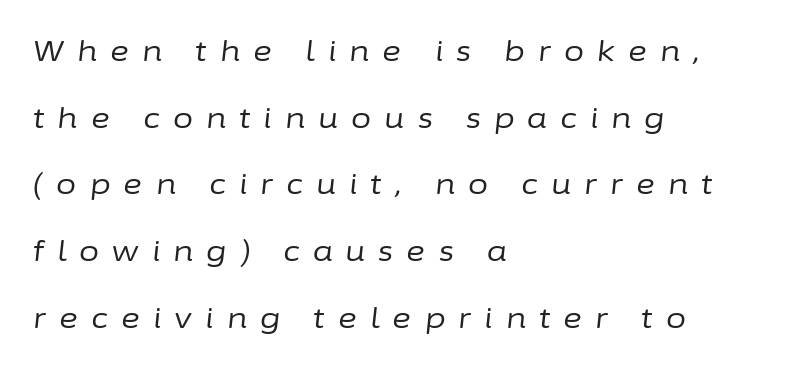
{"italic": "yes", "lean": "right", "slant_degrees": 6, "bold": "no", "weight": "regular", "width": "normal", "stroke_contrast": "low", "x_height": "medium", "monospaced": "no", "underline": "no", "align": "left", "line_spacing": "loose", "line_spacing_ratio": 2.3, "letter_spacing": "wide", "letter_spacing_em": 0.45, "glyph_px": 29}
